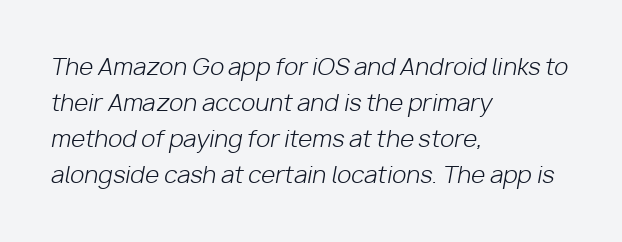
{"italic": "yes", "lean": "right", "slant_degrees": 10, "bold": "no", "underline": "no", "align": "left", "line_spacing": "normal", "line_spacing_ratio": 1.57, "letter_spacing": "normal", "letter_spacing_em": 0.0, "glyph_px": 23}
